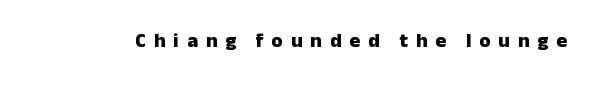
Q: Is the text bold? A: Yes.
Q: Is the text italic (slanted)? A: No, it is upright.
Q: Is the text underlined? A: No.
Q: Is the spacing between letters normal or unusually wide? A: Unusually wide.
